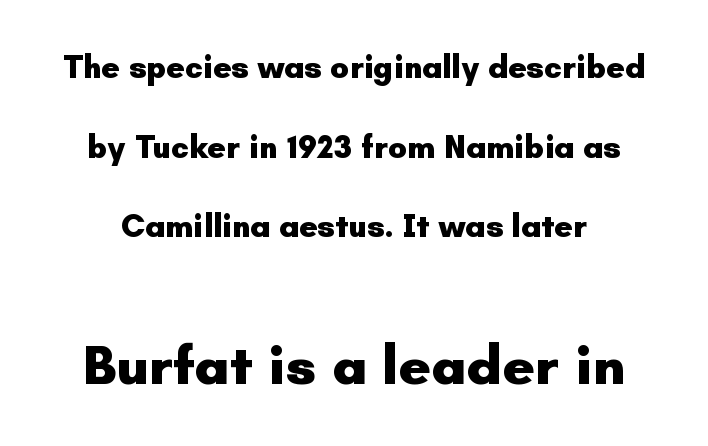
{"serif": "no", "italic": "no", "bold": "yes", "weight": "heavy", "width": "normal", "stroke_contrast": "low", "x_height": "small", "monospaced": "no", "underline": "no", "line_spacing": "loose", "line_spacing_ratio": 2.49, "letter_spacing": "normal", "letter_spacing_em": 0.0, "larger_block": "second", "size_ratio": 1.75, "glyph_px": 56}
